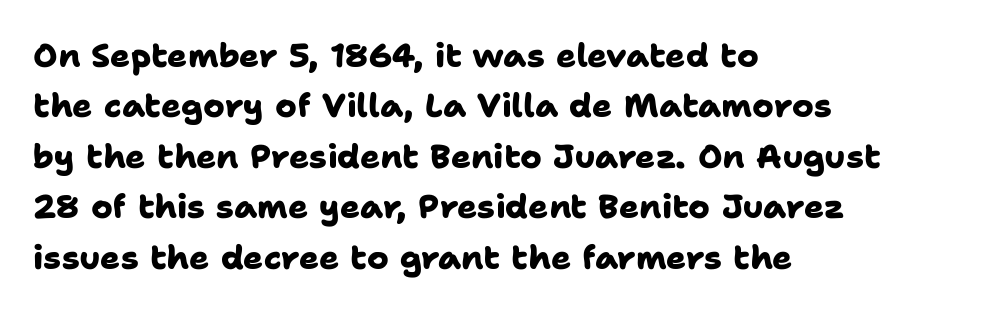
Default kerning and tracking; the words read as compact shapes. Notice how thick the strokes are: this is what a full bold looks like. Descender tails drop into unmarked territory. In terms of letterform style, serifs are entirely absent.
